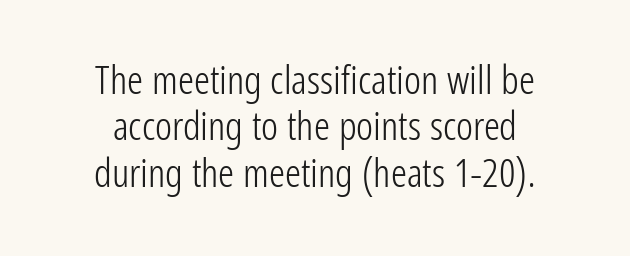
{"serif": "no", "italic": "no", "bold": "no", "weight": "light", "width": "condensed", "stroke_contrast": "low", "x_height": "medium", "monospaced": "no", "underline": "no", "align": "center", "line_spacing_ratio": 1.16, "letter_spacing": "normal", "letter_spacing_em": 0.0, "glyph_px": 40}
